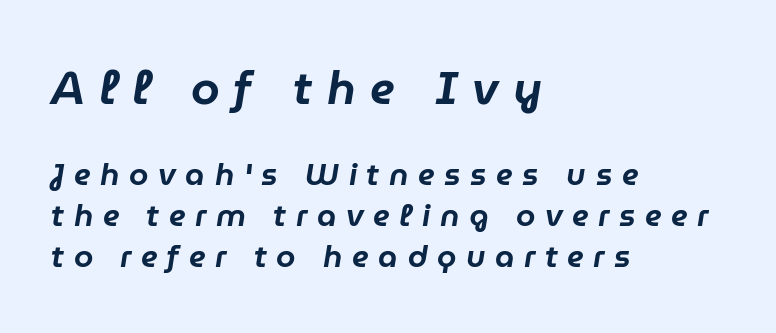
The paragraph shown leans on its left margin. These lines were composed using italics. Look at the tracking — it's clearly loosened, letters drifting apart. Normally led — the rows are evenly, conventionally spaced. Unmarked baselines from the first word to the last. Note: larger setting up top, smaller setting below.
